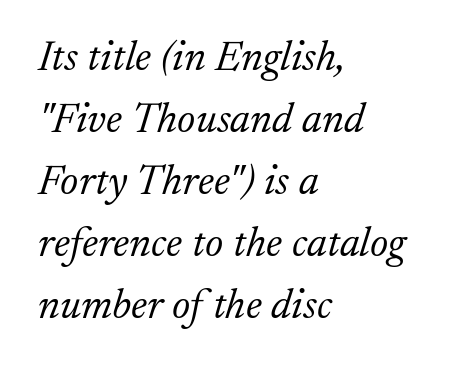
{"serif": "yes", "italic": "yes", "lean": "right", "slant_degrees": 17, "bold": "no", "weight": "light", "width": "normal", "stroke_contrast": "low", "x_height": "small", "monospaced": "no", "underline": "no", "align": "left", "line_spacing": "normal", "line_spacing_ratio": 1.44, "letter_spacing": "normal", "letter_spacing_em": 0.0, "glyph_px": 43}
